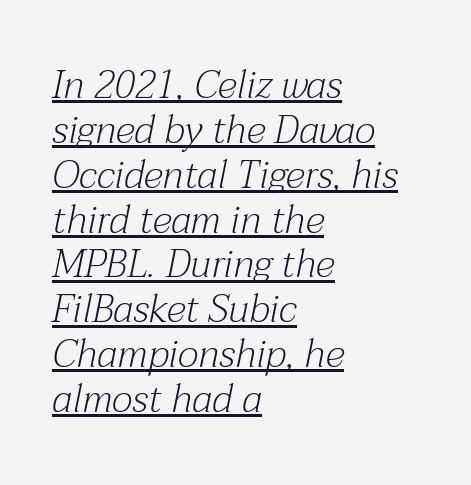
The image shows 39 px light serif type, italic (leaning right); set left-aligned, tight line spacing (1.15x), normal letter spacing, underlined; medium stroke contrast and a medium x-height.
